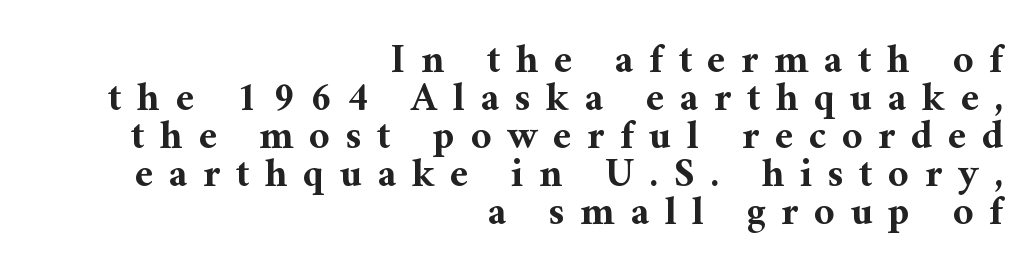
The rendering anchors every line to the right-hand side. The passage shown is typed in a proportional face where columns would drift. The glyphs in this specimen are seriffed. Leading: reduced. Italic: no, the glyphs are upright roman.
